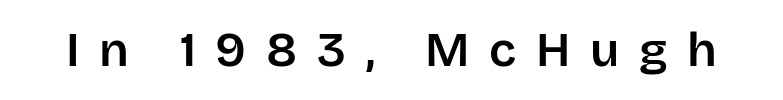
{"serif": "no", "italic": "no", "width": "normal", "stroke_contrast": "low", "x_height": "large", "monospaced": "no", "underline": "no", "letter_spacing": "wide", "letter_spacing_em": 0.41, "glyph_px": 48}
